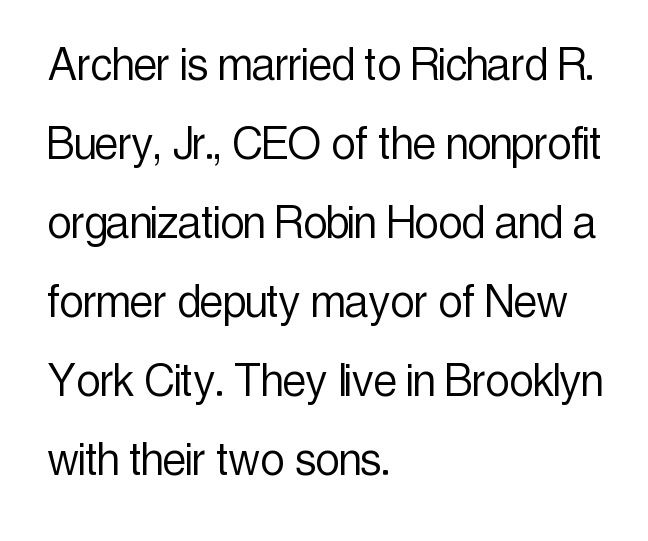
Q: Is the text bold? A: No.
Q: Is the text italic (slanted)? A: No, it is upright.
Q: Is the typeface a serif or a sans-serif typeface? A: Sans-serif.
Q: Is the text underlined? A: No.
Q: How is the paragraph aligned? A: Left-aligned.
Q: Is the spacing between letters normal or unusually wide? A: Normal.
Q: Is the spacing between lines tight, normal or loose? A: Normal.
Q: Width (condensed, normal, or wide)? A: Condensed.
Q: x-height? A: Medium.
Q: Monospaced? A: No.
